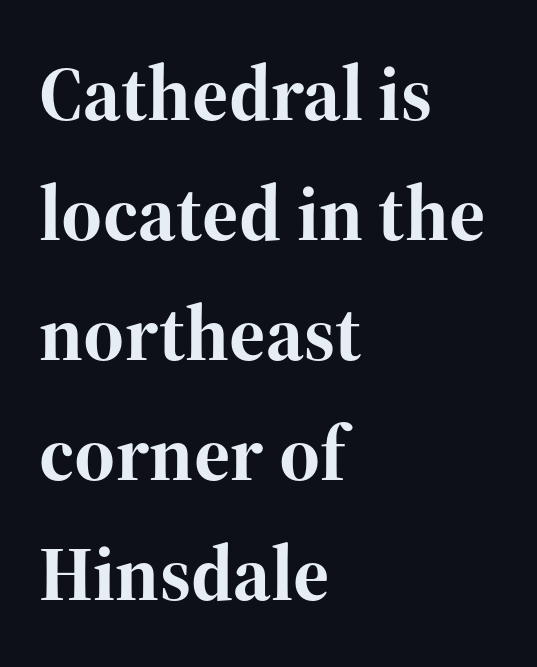
Q: Is the text bold? A: Yes.
Q: Is the text italic (slanted)? A: No, it is upright.
Q: Is the typeface a serif or a sans-serif typeface? A: Serif.
Q: Is the text underlined? A: No.
Q: How is the paragraph aligned? A: Left-aligned.
Q: Is the spacing between letters normal or unusually wide? A: Normal.
Q: Is the spacing between lines tight, normal or loose? A: Normal.
Q: Width (condensed, normal, or wide)? A: Normal.
Q: Stroke contrast? A: High.
Q: x-height? A: Medium.
Q: Monospaced? A: No.
